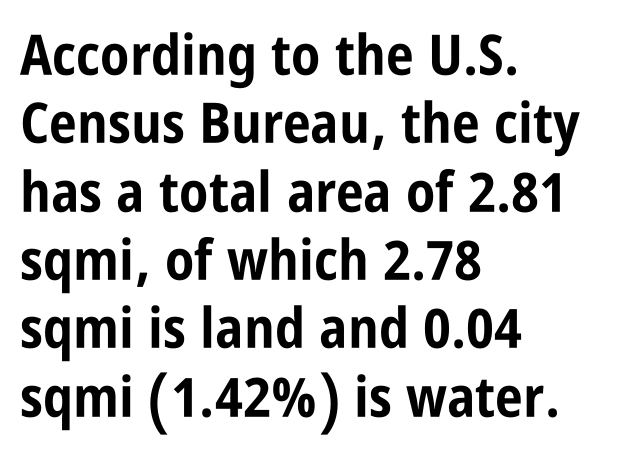
{"serif": "no", "italic": "no", "bold": "yes", "weight": "bold", "width": "condensed", "stroke_contrast": "low", "x_height": "large", "monospaced": "no", "underline": "no", "align": "left", "line_spacing_ratio": 1.22, "letter_spacing": "normal", "letter_spacing_em": 0.0, "glyph_px": 56}
